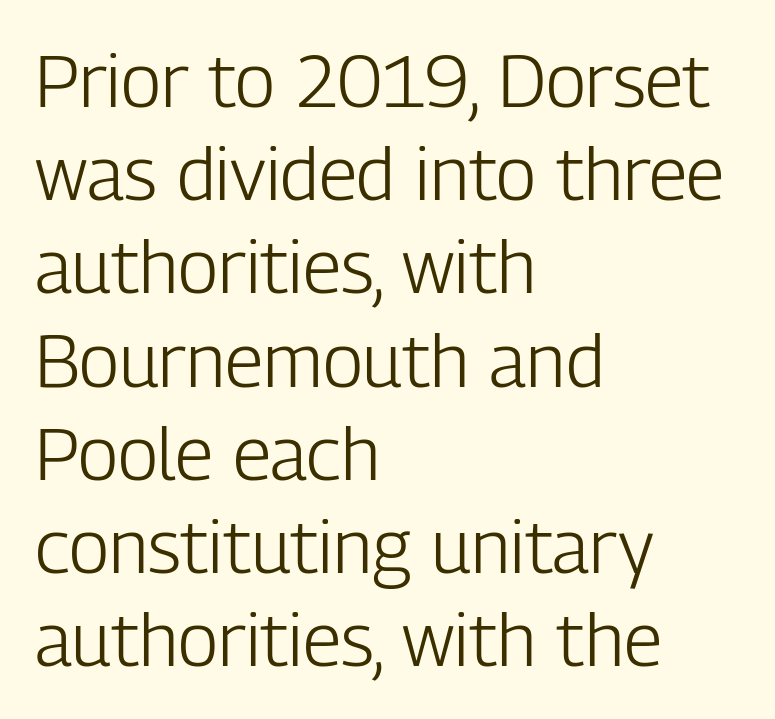
The image shows 74 px light, condensed sans-serif type, upright; set left-aligned, normal line spacing (1.26x), normal letter spacing, not underlined; low stroke contrast and a medium x-height.
